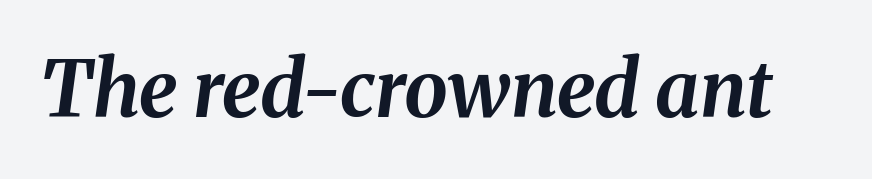
In terms of weight, the rendering is a true, heavy bold. Each row of text sits above clean, open space. Think of a printed novel: that variable character pitch is what you see here. This is oblique type, the kind used for emphasis or titles.
